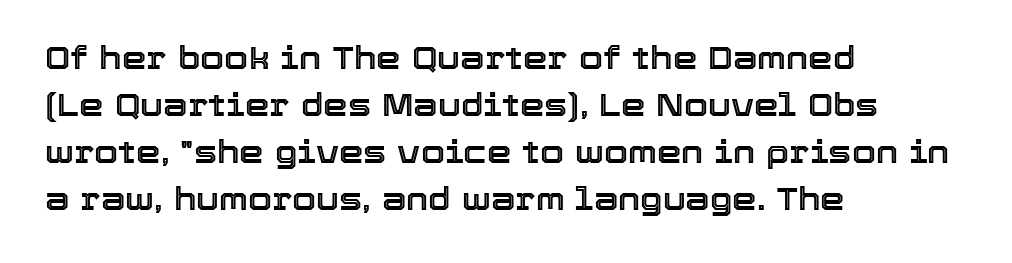
{"italic": "no", "width": "normal", "x_height": "medium", "monospaced": "no", "underline": "no", "align": "left", "line_spacing": "normal", "line_spacing_ratio": 1.52, "letter_spacing": "normal", "letter_spacing_em": 0.0, "glyph_px": 31}
